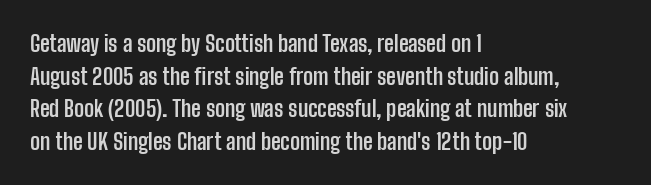
The letters stand straight up with perfectly vertical stems. Vertical spacing — default. Beneath every word, the page is bare. Typeset ragged right — the left edge is the straight one.
